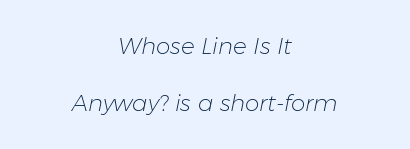
Q: Is the text bold? A: No.
Q: Is the text italic (slanted)? A: Yes, it leans right by about 11 degrees.
Q: Is the text underlined? A: No.
Q: How is the paragraph aligned? A: Centered.
Q: Is the spacing between letters normal or unusually wide? A: Normal.
Q: Is the spacing between lines tight, normal or loose? A: Loose.
